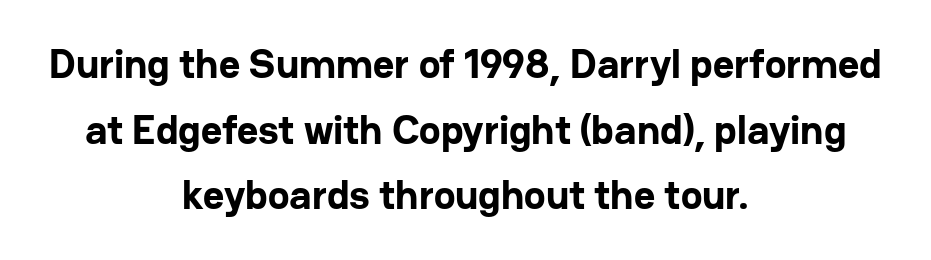
The image shows 41 px bold sans-serif type, upright; set centered, normal line spacing (1.6x), normal letter spacing, not underlined; low stroke contrast and a medium x-height.
